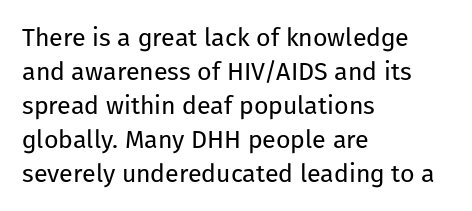
{"italic": "no", "bold": "no", "underline": "no", "align": "left", "line_spacing": "normal", "line_spacing_ratio": 1.36, "letter_spacing": "normal", "letter_spacing_em": 0.0, "glyph_px": 25}
